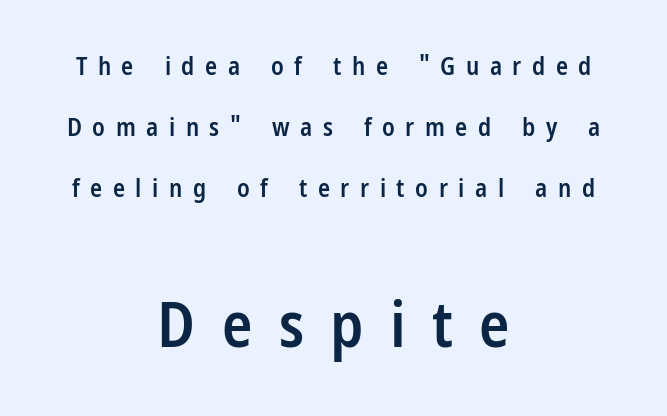
Q: Is the text bold? A: Semi-bold.
Q: Is the text italic (slanted)? A: No, it is upright.
Q: Is the typeface a serif or a sans-serif typeface? A: Sans-serif.
Q: Is the text underlined? A: No.
Q: How is the paragraph aligned? A: Centered.
Q: Is the spacing between letters normal or unusually wide? A: Unusually wide.
Q: Is the spacing between lines tight, normal or loose? A: Loose.
Q: Which block of text is set in a larger size, the first (top) or the second (bottom)? A: The second (bottom) one.
Q: Width (condensed, normal, or wide)? A: Condensed.
Q: Stroke contrast? A: Low.
Q: x-height? A: Medium.
Q: Monospaced? A: No.
